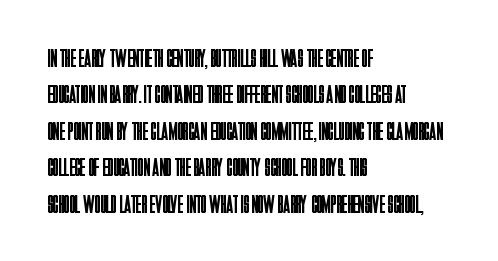
Q: Is the text bold? A: No.
Q: Is the text italic (slanted)? A: No, it is upright.
Q: Is the text underlined? A: No.
Q: How is the paragraph aligned? A: Left-aligned.
Q: Is the spacing between letters normal or unusually wide? A: Normal.
Q: Is the spacing between lines tight, normal or loose? A: Normal.
